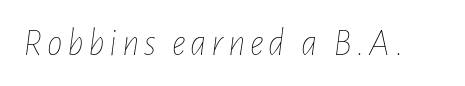
The image shows 39 px thin, condensed type, italic (leaning right); set not underlined; low stroke contrast and a medium x-height.
